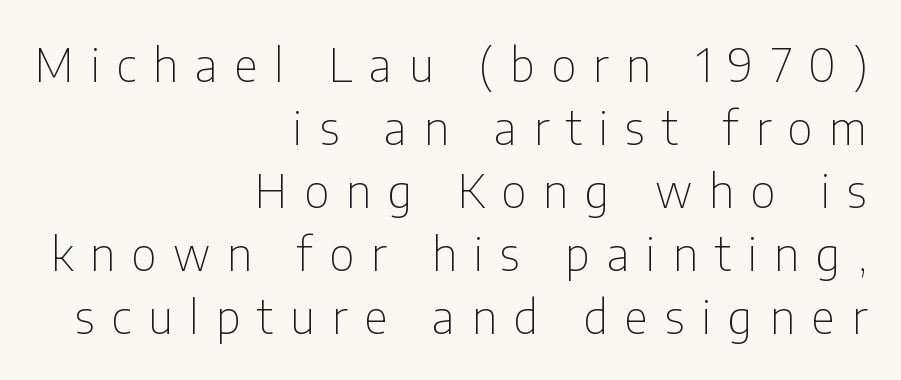
There is plenty of visible air inserted between adjacent glyphs. Letters rest on an invisible, unmarked baseline. Students, observe: this is what conventionally led text looks like. Quick note: not italic, upright. Type style note: lacks serifs. The passage shown is typed in a proportional face where columns would drift.
